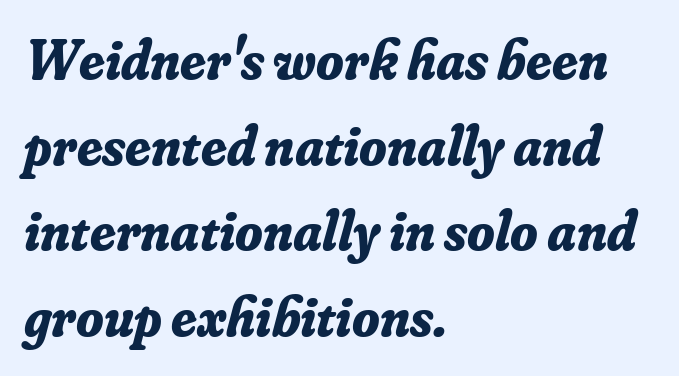
The area under the type is left untouched. Characters are canted at an angle relative to the baseline's perpendicular. Short and long lines alike share a common starting point at left. The space between consecutive lines is moderate. These lines are composed in type with serifs.
